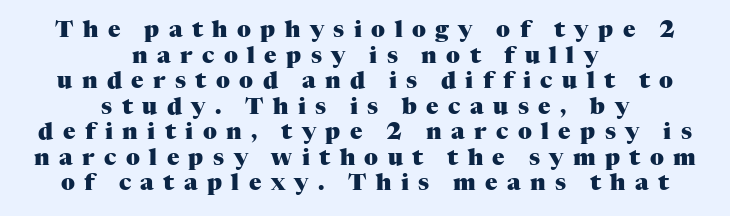
{"italic": "no", "bold": "yes", "underline": "no", "align": "center", "line_spacing": "tight", "line_spacing_ratio": 1.11, "letter_spacing": "wide", "letter_spacing_em": 0.41, "glyph_px": 23}
